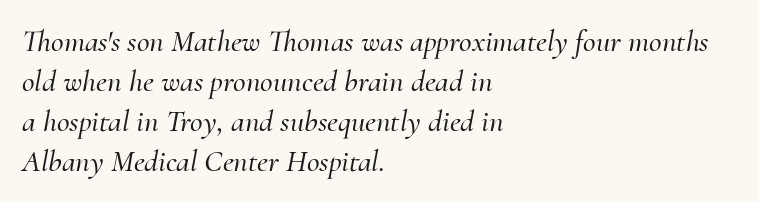
The image shows 31 px serif type, italic (leaning right); set left-aligned, normal line spacing (1.29x), normal letter spacing, not underlined; medium stroke contrast and a small x-height.
